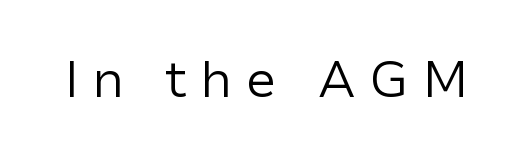
Q: Is the text bold? A: No.
Q: Is the text italic (slanted)? A: No, it is upright.
Q: Is the typeface a serif or a sans-serif typeface? A: Sans-serif.
Q: Is the text underlined? A: No.
Q: Is the spacing between letters normal or unusually wide? A: Unusually wide.
Q: Width (condensed, normal, or wide)? A: Normal.
Q: Stroke contrast? A: Low.
Q: x-height? A: Medium.
Q: Monospaced? A: No.
